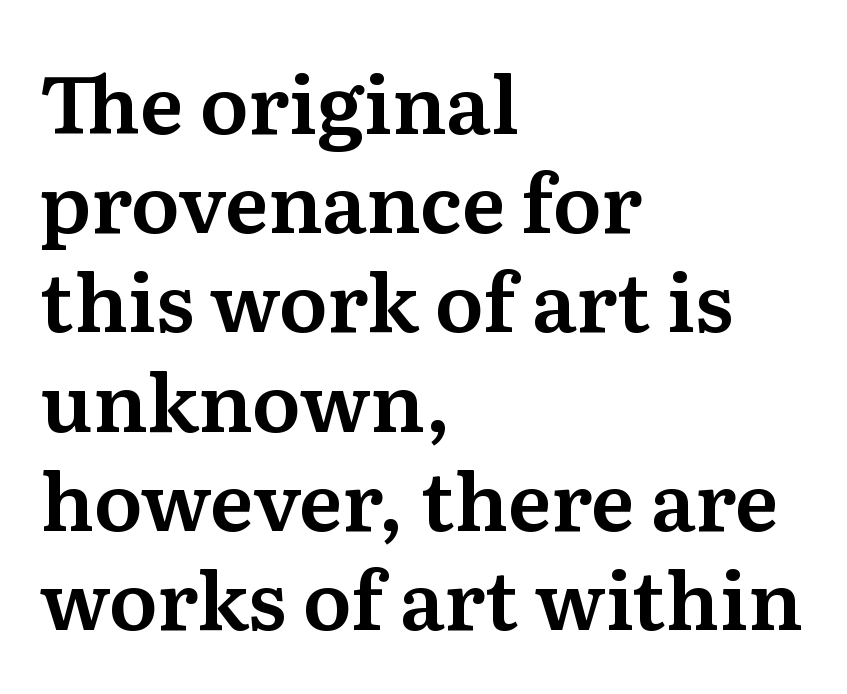
The paragraph shown leans on its left margin. Font category for this specimen: serif. Bare-footed words on every line. You can tell it's not italic because the verticals are truly vertical. The letters sit at their default tracking, neither squeezed nor spread.
